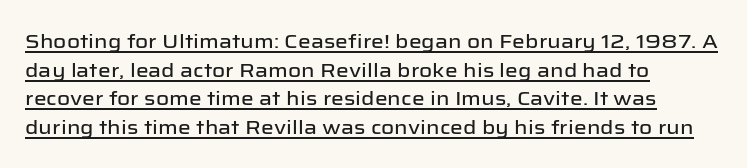
Q: Is the text italic (slanted)? A: No, it is upright.
Q: Is the text underlined? A: Yes.
Q: How is the paragraph aligned? A: Left-aligned.
Q: Is the spacing between letters normal or unusually wide? A: Normal.
Q: Is the spacing between lines tight, normal or loose? A: Normal.
